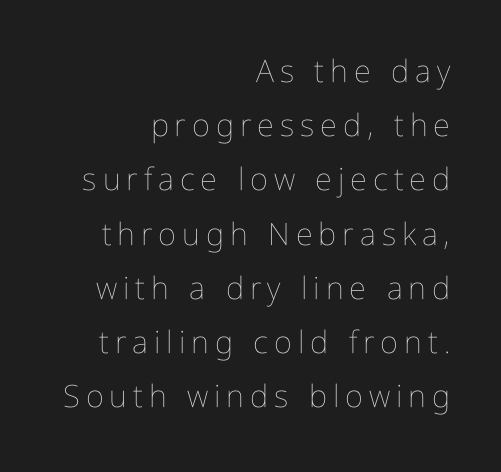
Q: Is the text bold? A: No.
Q: Is the text italic (slanted)? A: No, it is upright.
Q: Is the text underlined? A: No.
Q: How is the paragraph aligned? A: Right-aligned.
Q: Width (condensed, normal, or wide)? A: Condensed.
Q: Stroke contrast? A: Low.
Q: x-height? A: Medium.
Q: Monospaced? A: No.
